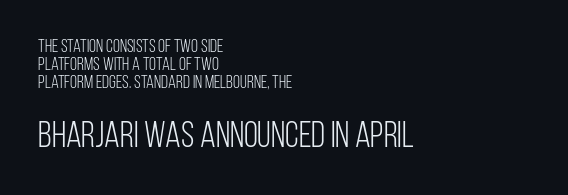
{"serif": "no", "italic": "no", "bold": "no", "weight": "light", "width": "condensed", "stroke_contrast": "low", "x_height": "large", "monospaced": "no", "underline": "no", "align": "left", "line_spacing": "tight", "line_spacing_ratio": 0.99, "letter_spacing": "normal", "letter_spacing_em": 0.0, "larger_block": "second", "size_ratio": 2.0, "glyph_px": 36}
